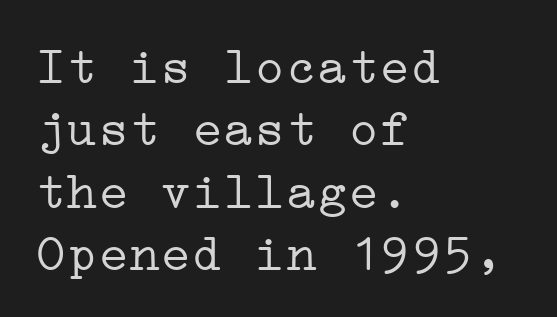
The image shows 52 px light, wide serif type, upright; set left-aligned, line spacing 1.2x, normal letter spacing, not underlined; low stroke contrast and a medium x-height.
